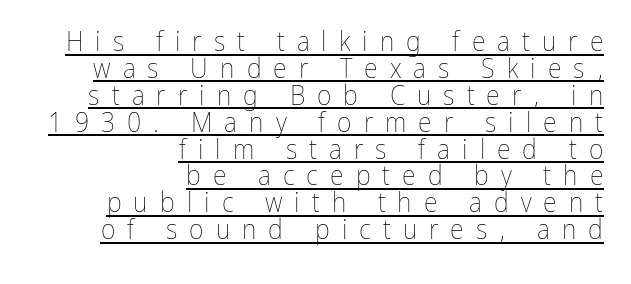
The image shows 28 px thin, condensed type, upright; set right-aligned, tight line spacing (0.96x), unusually wide letter spacing (+0.43 em), underlined; low stroke contrast and a medium x-height.
